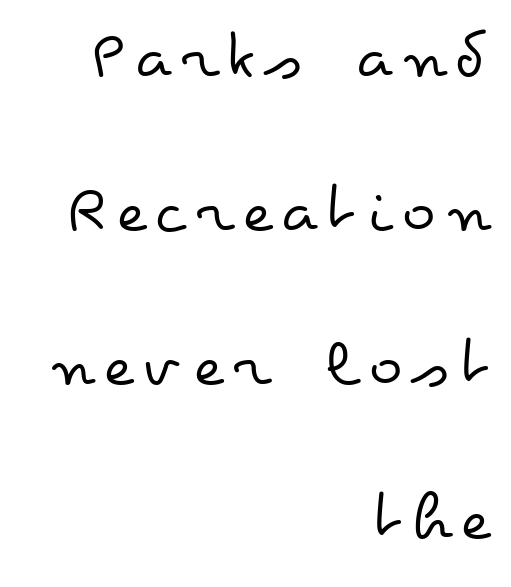
The setting favours the right margin, as signatures and pull-quotes sometimes do. Underlining? Definitely not there. Summary of weight: not heavy and not bold. Is this a fixed-width face? No — the glyphs have proportional, varying widths.
